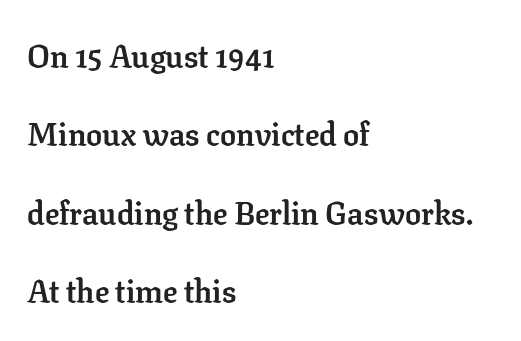
Underlining? Definitely not there. Notice how the stems are strictly vertical — no italics here. What weight is shown? A full bold with thick strokes. You could not count columns in this text — the font is proportionally spaced.
